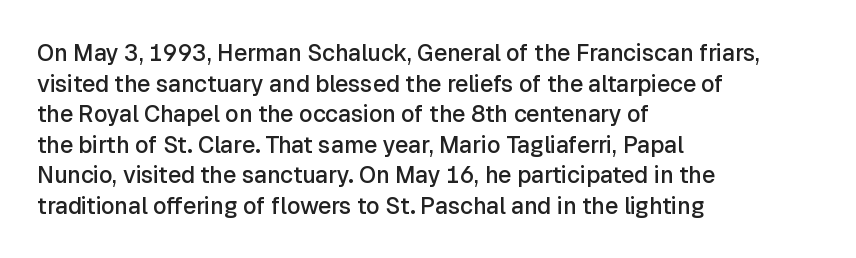
{"italic": "no", "bold": "semi", "underline": "no", "align": "left", "line_spacing": "normal", "line_spacing_ratio": 1.33, "letter_spacing": "normal", "letter_spacing_em": 0.0, "glyph_px": 23}
